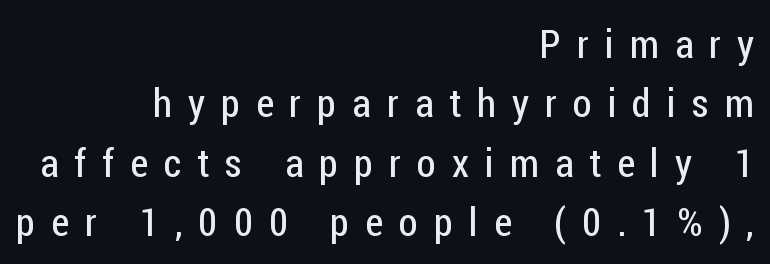
The image shows 39 px regular-weight, condensed sans-serif type, upright; set right-aligned, normal line spacing (1.52x), unusually wide letter spacing (+0.41 em), not underlined; low stroke contrast and a medium x-height.
